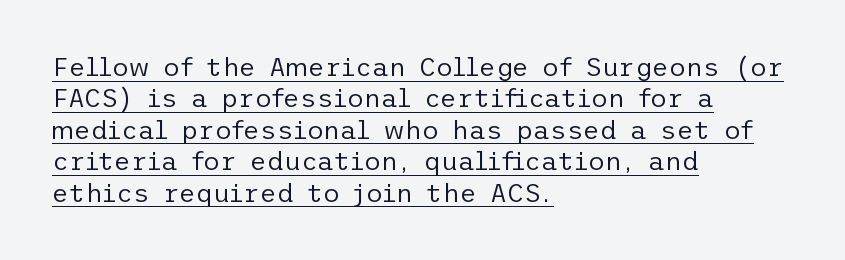
{"italic": "no", "bold": "no", "underline": "yes", "align": "left", "line_spacing_ratio": 1.21, "letter_spacing": "normal", "letter_spacing_em": 0.0, "glyph_px": 26}
